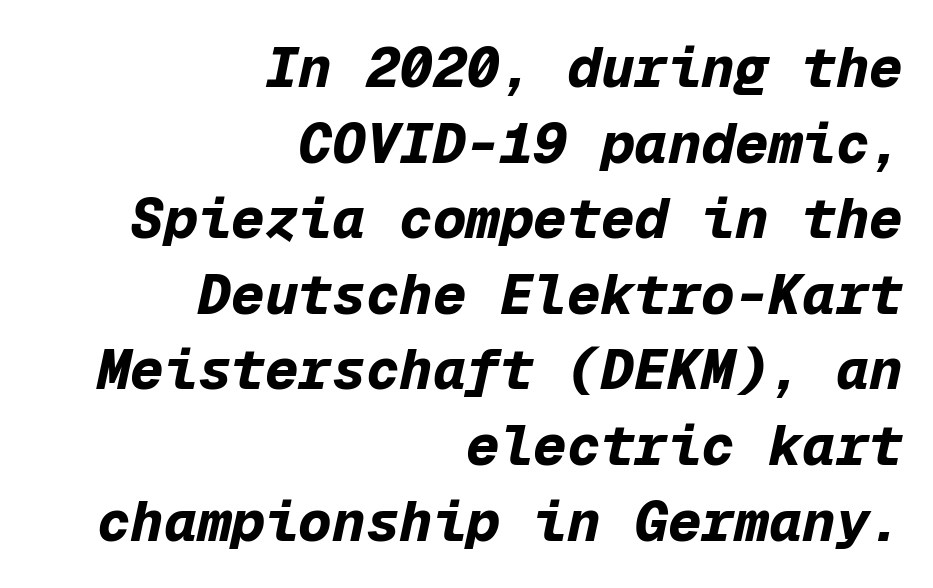
What stands out about the letter spacing? Nothing — it is the standard amount. The text block is weighted toward the right margin, trailing off unevenly leftward. This is oblique type, the kind used for emphasis or titles. Every character here occupies the same horizontal width, giving the sample a typewriter-like rhythm. Notice how thick the strokes are: this is what a full bold looks like.
